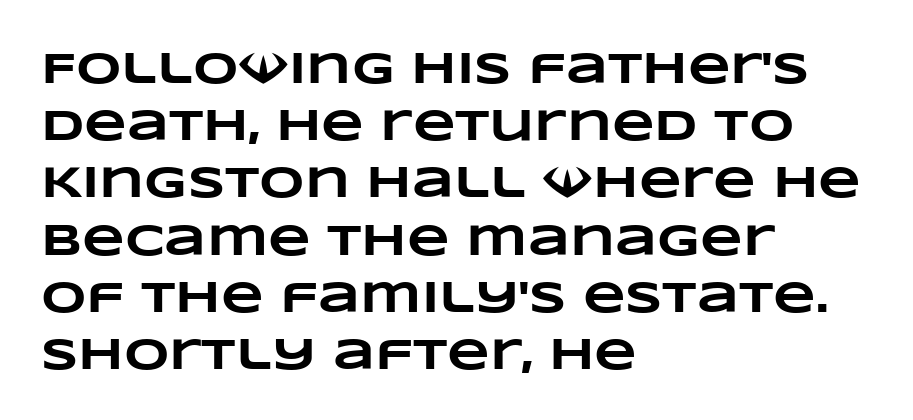
The image shows 44 px heavy, wide type; set left-aligned, normal line spacing (1.3x), normal letter spacing, not underlined; low stroke contrast and a large x-height.
